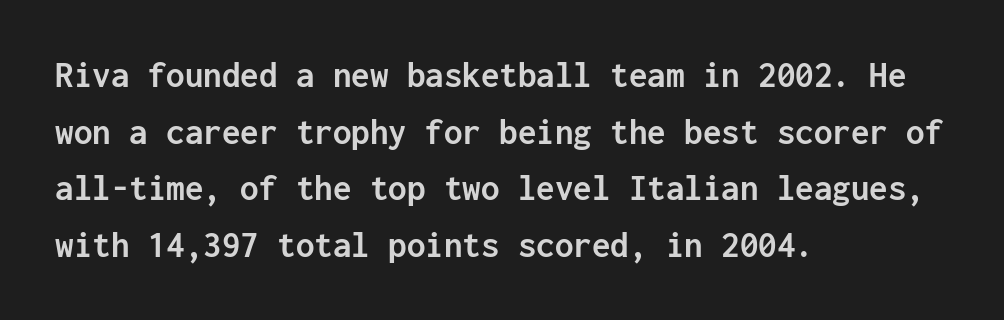
These words are printed bold, with thick strokes throughout. Quick note: not italic, upright. A typesetter would call this zero additional tracking. This sample uses a sans-serif face. Visually the block forms a straight wall on the left and a jagged coastline on the right.
